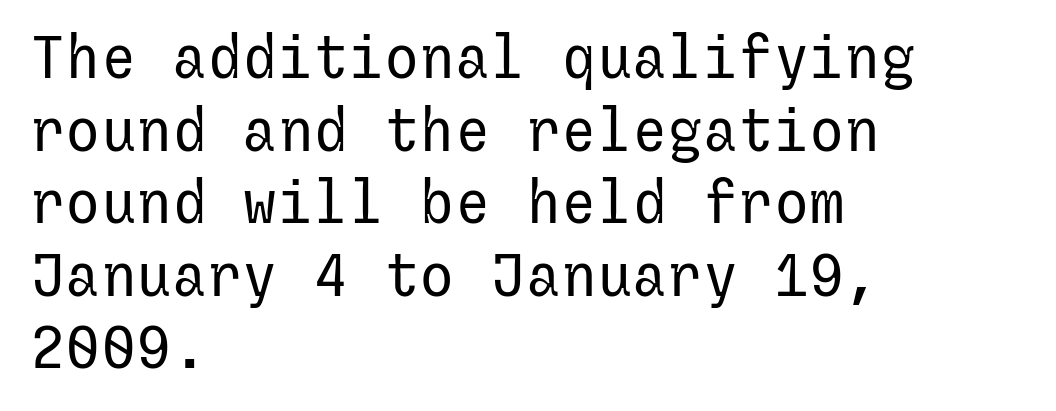
A quiet, ordinary-to-light weight characterises the typeface. How are the letters spaced? Ordinarily, with no added tracking. The string is rendered with underlining switched off. The passage is arranged the way most books set body copy — flush left. The axis of the letterforms is exactly vertical. This is sans-serif lettering, the kind often seen on screens and signage.
